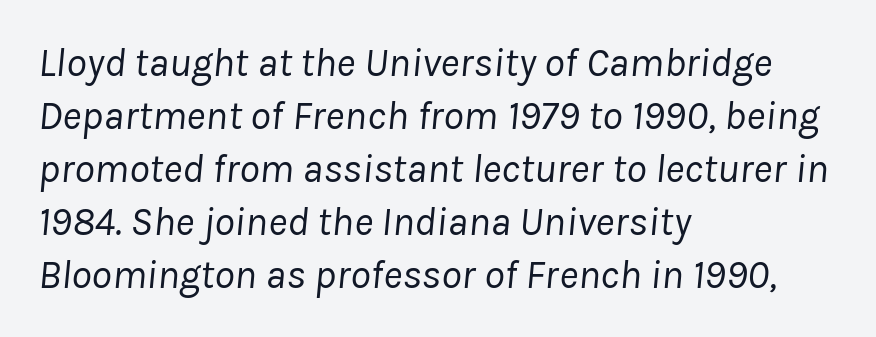
{"italic": "yes", "lean": "right", "slant_degrees": 8, "bold": "no", "weight": "regular", "width": "normal", "stroke_contrast": "low", "x_height": "medium", "monospaced": "no", "underline": "no", "align": "left", "line_spacing": "normal", "line_spacing_ratio": 1.29, "letter_spacing": "normal", "letter_spacing_em": 0.0, "glyph_px": 41}
